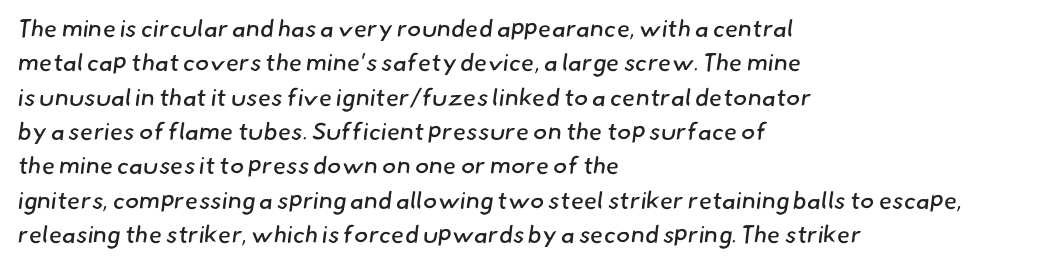
Q: Is the text bold? A: No.
Q: Is the text underlined? A: No.
Q: How is the paragraph aligned? A: Left-aligned.
Q: Is the spacing between letters normal or unusually wide? A: Normal.
Q: Is the spacing between lines tight, normal or loose? A: Normal.
